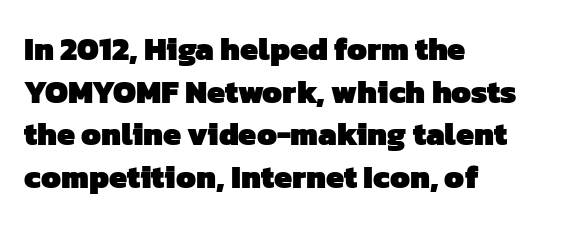
Varying glyph widths throughout — classic text-font behaviour. The type family on display is of the sans-serif kind. The setting favours the left margin, as ordinary paragraphs usually do. The zone under the glyphs is completely vacant.
